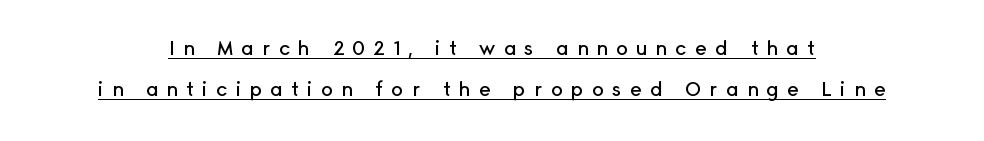
The image shows 20 px text type, upright; set loose line spacing (2.06x), unusually wide letter spacing (+0.41 em), underlined.
